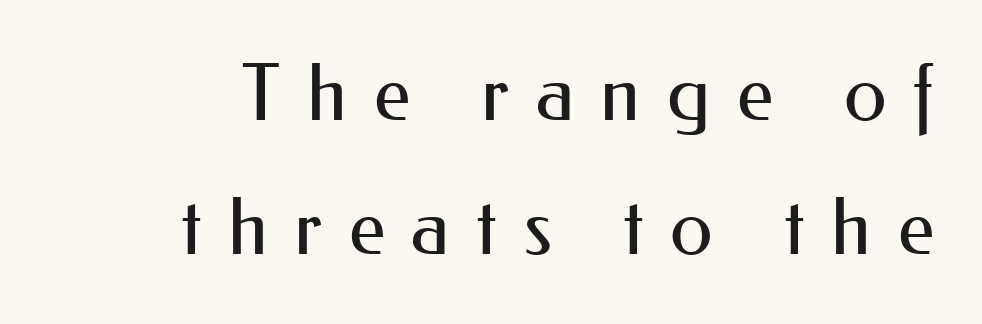
Bare-footed words on every line. The type family on display is of the sans-serif kind. Varying glyph widths throughout — classic text-font behaviour. Caption: expanded tracking, letters set apart.
